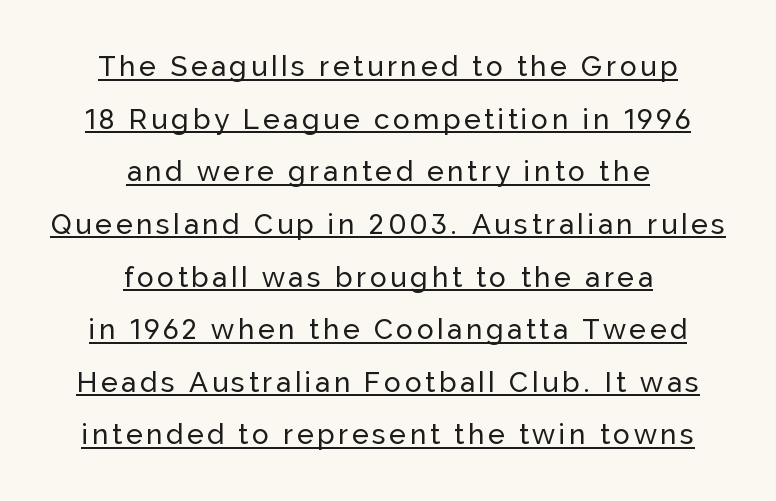
The image shows 28 px sans-serif type, upright; set centered, line spacing 1.88x, underlined; low stroke contrast and a medium x-height.
